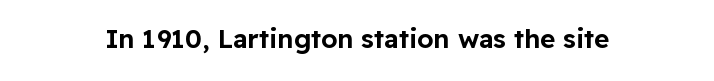
Is there any slant? The stems are plumb. Descenders are the only things crossing below the line. The line texture is even and compact thanks to regular tracking.
